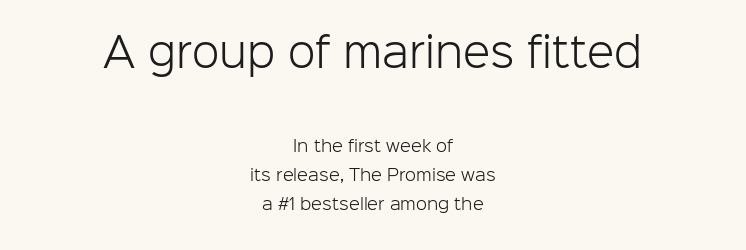
Q: Is the text bold? A: No.
Q: Is the text italic (slanted)? A: No, it is upright.
Q: Is the typeface a serif or a sans-serif typeface? A: Sans-serif.
Q: Is the text underlined? A: No.
Q: How is the paragraph aligned? A: Centered.
Q: Is the spacing between letters normal or unusually wide? A: Normal.
Q: Which block of text is set in a larger size, the first (top) or the second (bottom)? A: The first (top) one.
Q: Width (condensed, normal, or wide)? A: Normal.
Q: Stroke contrast? A: Low.
Q: x-height? A: Medium.
Q: Monospaced? A: No.
